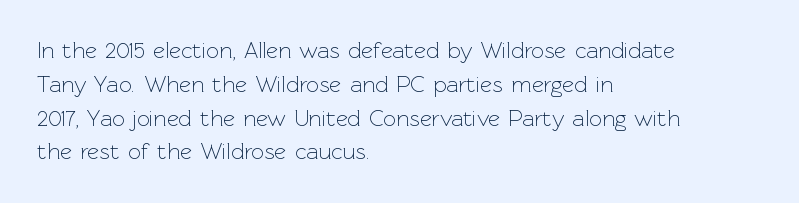
{"italic": "no", "bold": "no", "underline": "no", "align": "left", "line_spacing": "normal", "line_spacing_ratio": 1.47, "letter_spacing": "normal", "letter_spacing_em": 0.0, "glyph_px": 23}
